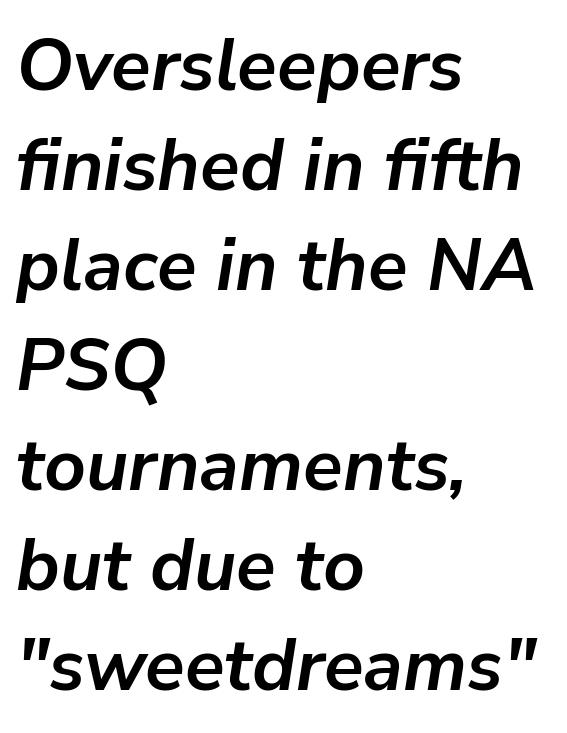
The image shows 73 px semibold type, italic (leaning right); set left-aligned, normal line spacing (1.37x), normal letter spacing, not underlined; low stroke contrast and a medium x-height.
